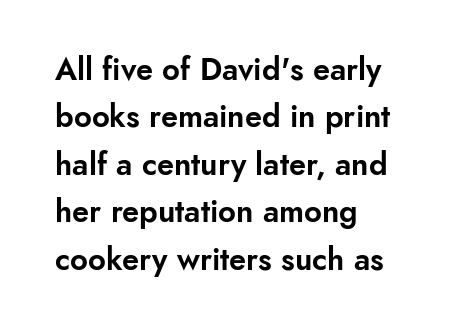
Q: Is the text italic (slanted)? A: No, it is upright.
Q: Is the typeface a serif or a sans-serif typeface? A: Sans-serif.
Q: Is the text underlined? A: No.
Q: How is the paragraph aligned? A: Left-aligned.
Q: Is the spacing between letters normal or unusually wide? A: Normal.
Q: Is the spacing between lines tight, normal or loose? A: Normal.
Q: Width (condensed, normal, or wide)? A: Normal.
Q: Stroke contrast? A: Low.
Q: x-height? A: Small.
Q: Monospaced? A: No.
